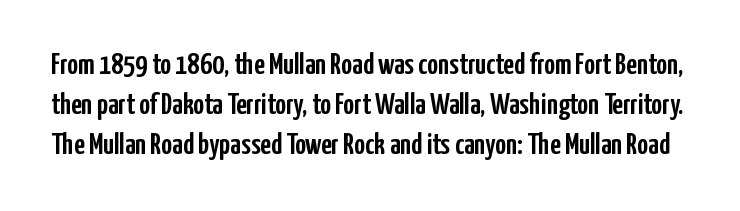
{"serif": "no", "italic": "no", "width": "condensed", "stroke_contrast": "low", "x_height": "medium", "monospaced": "no", "underline": "no", "line_spacing": "normal", "line_spacing_ratio": 1.33, "letter_spacing": "normal", "letter_spacing_em": 0.0, "glyph_px": 30}
